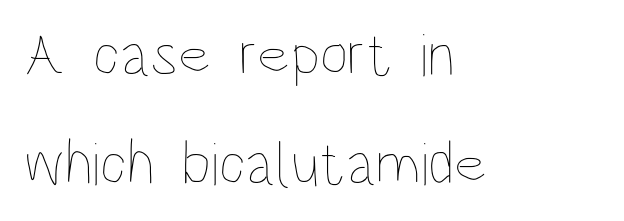
{"italic": "no", "bold": "no", "weight": "thin", "width": "condensed", "stroke_contrast": "low", "x_height": "large", "monospaced": "no", "underline": "no", "align": "left", "line_spacing_ratio": 1.76, "letter_spacing": "normal", "letter_spacing_em": 0.0, "glyph_px": 62}
